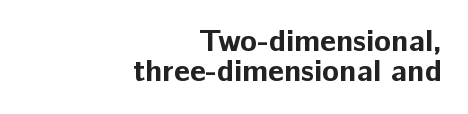
The image shows 31 px bold sans-serif type, upright; set right-aligned, tight line spacing (0.96x), normal letter spacing, not underlined; low stroke contrast and a medium x-height.
